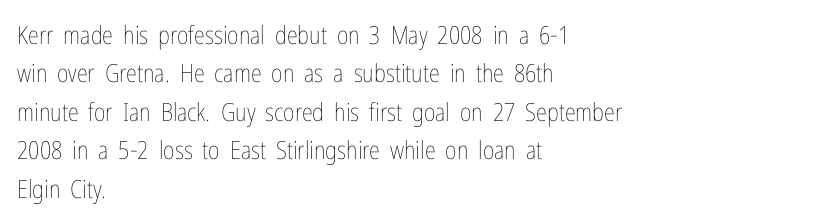
Q: Is the text bold? A: No.
Q: Is the text italic (slanted)? A: No, it is upright.
Q: Is the text underlined? A: No.
Q: How is the paragraph aligned? A: Left-aligned.
Q: Is the spacing between letters normal or unusually wide? A: Normal.
Q: Is the spacing between lines tight, normal or loose? A: Normal.
